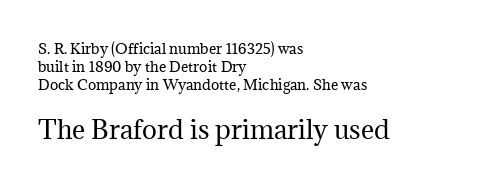
Q: Is the text bold? A: No.
Q: Is the text italic (slanted)? A: No, it is upright.
Q: Is the text underlined? A: No.
Q: How is the paragraph aligned? A: Left-aligned.
Q: Is the spacing between letters normal or unusually wide? A: Normal.
Q: Is the spacing between lines tight, normal or loose? A: Normal.
Q: Which block of text is set in a larger size, the first (top) or the second (bottom)? A: The second (bottom) one.
